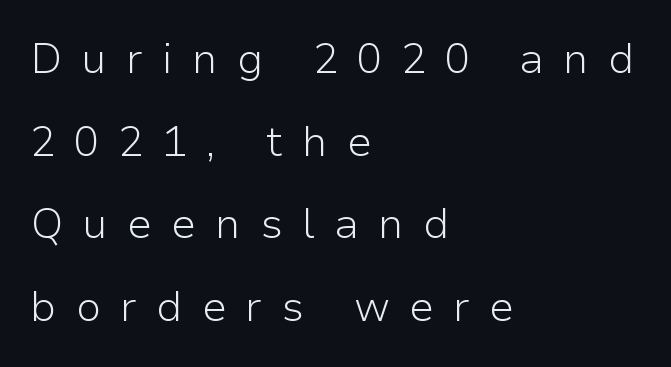
The image shows 42 px light sans-serif type, upright; set left-aligned, loose line spacing (1.97x), unusually wide letter spacing (+0.45 em), not underlined; low stroke contrast and a medium x-height.
